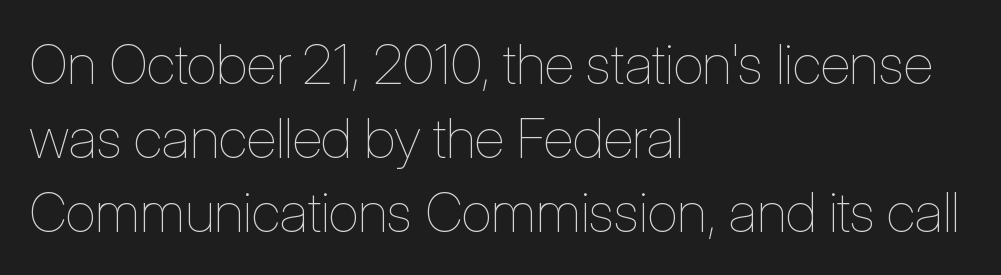
Honestly, there is no underline to notice here at all. Casual observation: everything's shoved over to the left. The letterforms sit at book weight or below. The lettering holds an erect, upright posture throughout. Character widths vary here, with narrow letters taking less room than wide ones. Line spacing here is normal.
